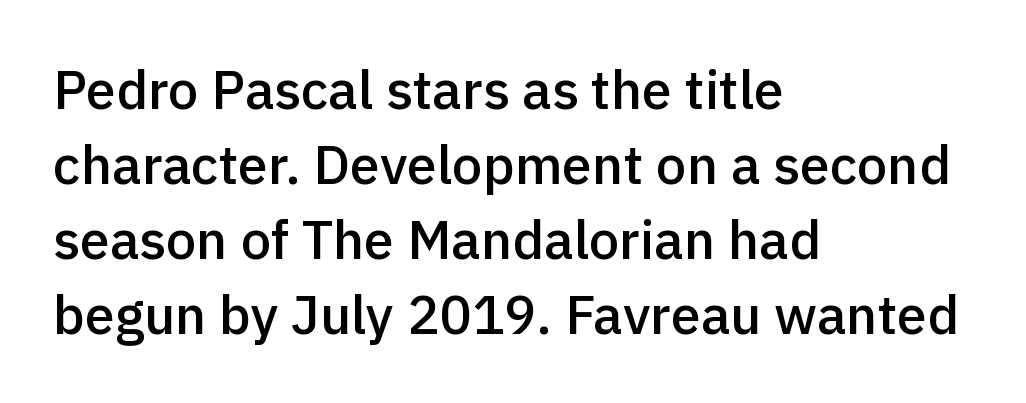
The lines are quadded left. The rendering uses a moderate line-height, typical for paragraphs. The letters carry no serifs — their stems end cleanly without finishing strokes. Unlike italic type, these characters show no tilt at all. The sample has been set in demibold, a notch under bold. A clean baseline with only descenders dipping below it.
